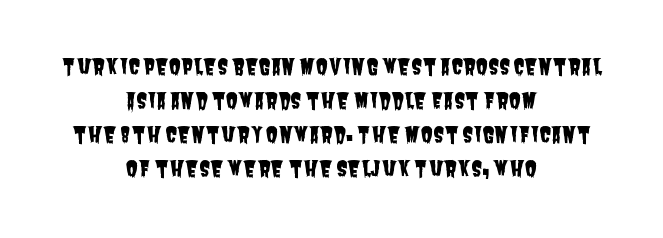
Q: Is the text underlined? A: No.
Q: How is the paragraph aligned? A: Centered.
Q: Is the spacing between letters normal or unusually wide? A: Normal.
Q: Is the spacing between lines tight, normal or loose? A: Normal.
